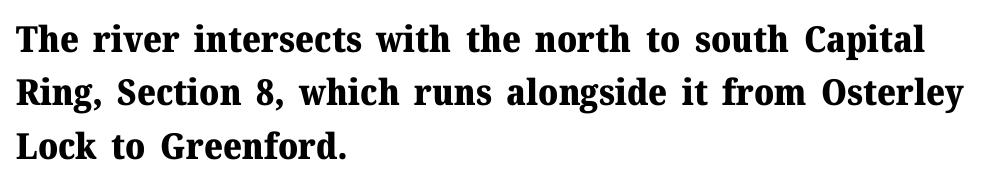
{"serif": "yes", "italic": "no", "bold": "yes", "weight": "heavy", "width": "normal", "stroke_contrast": "medium", "x_height": "medium", "monospaced": "no", "underline": "no", "align": "left", "line_spacing": "normal", "line_spacing_ratio": 1.48, "letter_spacing": "normal", "letter_spacing_em": 0.0, "glyph_px": 36}
